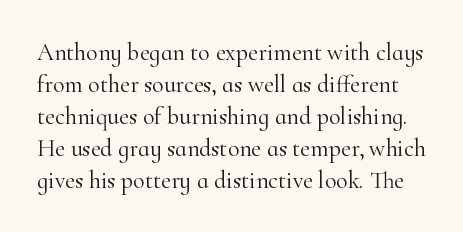
The image shows 24 px text type, upright; set normal line spacing (1.33x), normal letter spacing, not underlined.
